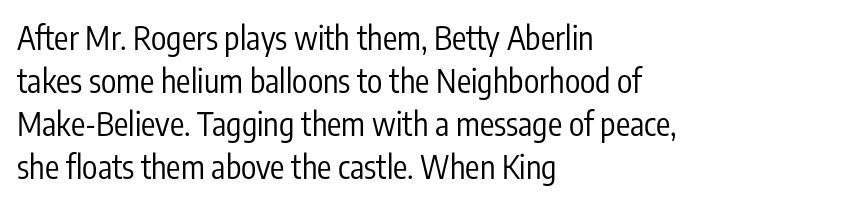
This sample has the flowing, uneven cadence of proportional lettering. Is this a sans? Yes — the strokes have no serifs. A classic flush-left, rag-right setting is used for this passage. Words float on clear page, feet unadorned. Spacing between characters is what you'd get straight out of the box.
